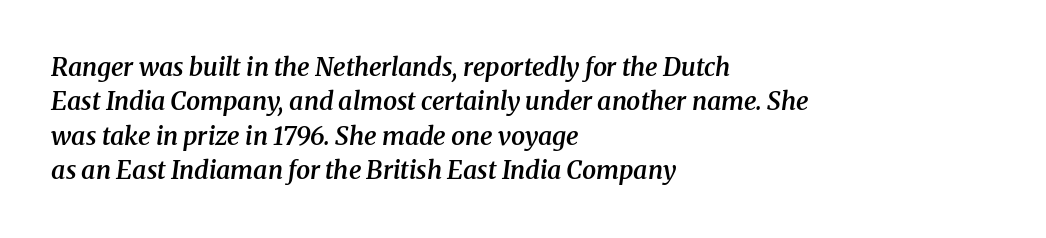
Q: Is the text bold? A: Semi-bold.
Q: Is the text italic (slanted)? A: Yes, it leans right by about 8 degrees.
Q: Is the text underlined? A: No.
Q: How is the paragraph aligned? A: Left-aligned.
Q: Is the spacing between letters normal or unusually wide? A: Normal.
Q: Is the spacing between lines tight, normal or loose? A: Normal.
